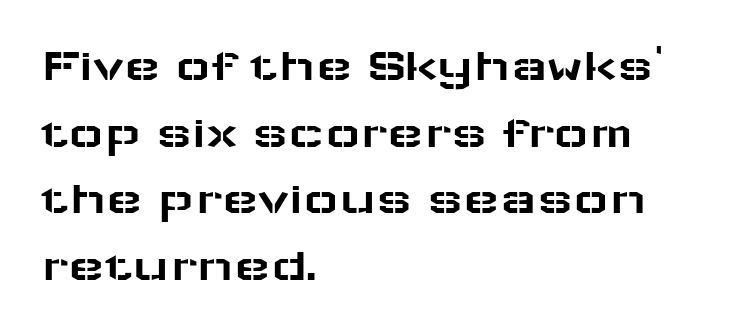
Q: Is the text italic (slanted)? A: No, it is upright.
Q: Is the typeface a serif or a sans-serif typeface? A: Sans-serif.
Q: Is the text underlined? A: No.
Q: How is the paragraph aligned? A: Left-aligned.
Q: Is the spacing between letters normal or unusually wide? A: Normal.
Q: Is the spacing between lines tight, normal or loose? A: Normal.
Q: Width (condensed, normal, or wide)? A: Wide.
Q: Stroke contrast? A: Low.
Q: x-height? A: Medium.
Q: Monospaced? A: No.
